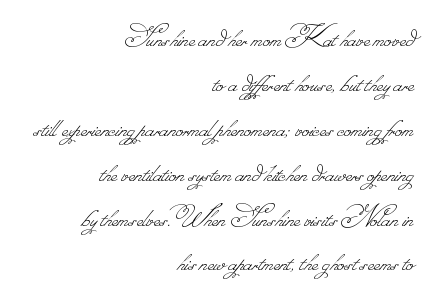
{"bold": "no", "weight": "thin", "width": "normal", "stroke_contrast": "low", "monospaced": "no", "underline": "no", "align": "right", "line_spacing": "normal", "line_spacing_ratio": 1.36, "letter_spacing": "normal", "letter_spacing_em": 0.0, "glyph_px": 33}
